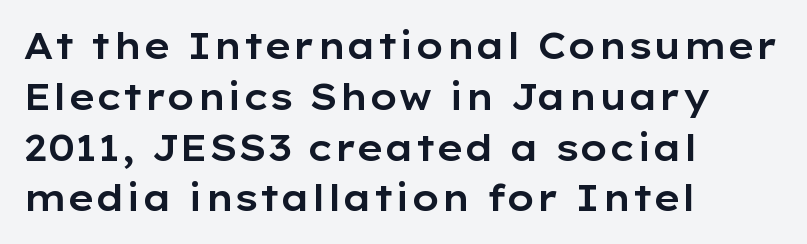
Q: Is the text italic (slanted)? A: No, it is upright.
Q: Is the typeface a serif or a sans-serif typeface? A: Sans-serif.
Q: Is the text underlined? A: No.
Q: How is the paragraph aligned? A: Left-aligned.
Q: Is the spacing between letters normal or unusually wide? A: Normal.
Q: Is the spacing between lines tight, normal or loose? A: Normal.
Q: Width (condensed, normal, or wide)? A: Wide.
Q: Stroke contrast? A: Low.
Q: x-height? A: Medium.
Q: Monospaced? A: No.
